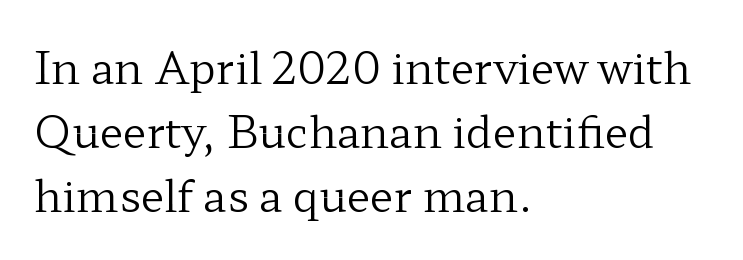
The image shows 43 px regular-weight, wide serif type, upright; set left-aligned, normal line spacing (1.49x), normal letter spacing, not underlined; low stroke contrast and a medium x-height.
